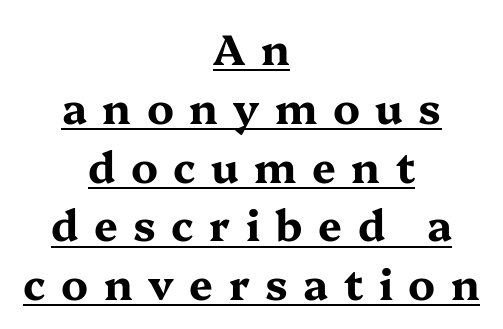
The passage shown has open, widely tracked lettering throughout. Posture: vertical. These lines are centered, leaving both edges ragged. Spacing verdict: proportional, widths tailored to each character. Vertically, the passage feels balanced, rows spaced as you'd expect. The characters look thick and weighty, a clear bold.
